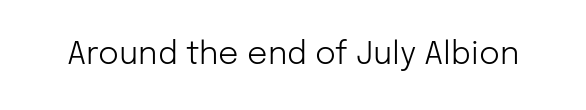
Q: Is the text bold? A: No.
Q: Is the text italic (slanted)? A: No, it is upright.
Q: Is the typeface a serif or a sans-serif typeface? A: Sans-serif.
Q: Is the text underlined? A: No.
Q: Is the spacing between letters normal or unusually wide? A: Normal.
Q: Width (condensed, normal, or wide)? A: Normal.
Q: Stroke contrast? A: Low.
Q: x-height? A: Medium.
Q: Monospaced? A: No.
